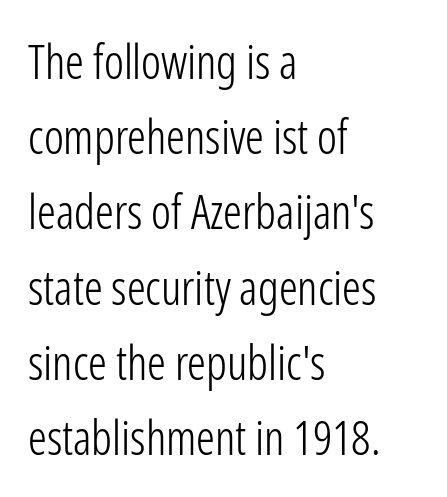
Q: Is the text bold? A: No.
Q: Is the text italic (slanted)? A: No, it is upright.
Q: Is the typeface a serif or a sans-serif typeface? A: Sans-serif.
Q: Is the text underlined? A: No.
Q: How is the paragraph aligned? A: Left-aligned.
Q: Is the spacing between letters normal or unusually wide? A: Normal.
Q: Is the spacing between lines tight, normal or loose? A: Normal.
Q: Width (condensed, normal, or wide)? A: Condensed.
Q: Stroke contrast? A: Low.
Q: x-height? A: Medium.
Q: Monospaced? A: No.
